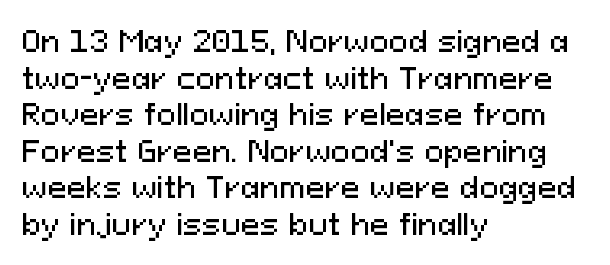
{"serif": "no", "italic": "no", "width": "normal", "stroke_contrast": "medium", "x_height": "medium", "monospaced": "no", "underline": "no", "align": "left", "line_spacing": "normal", "line_spacing_ratio": 1.26, "letter_spacing": "normal", "letter_spacing_em": 0.0, "glyph_px": 29}
